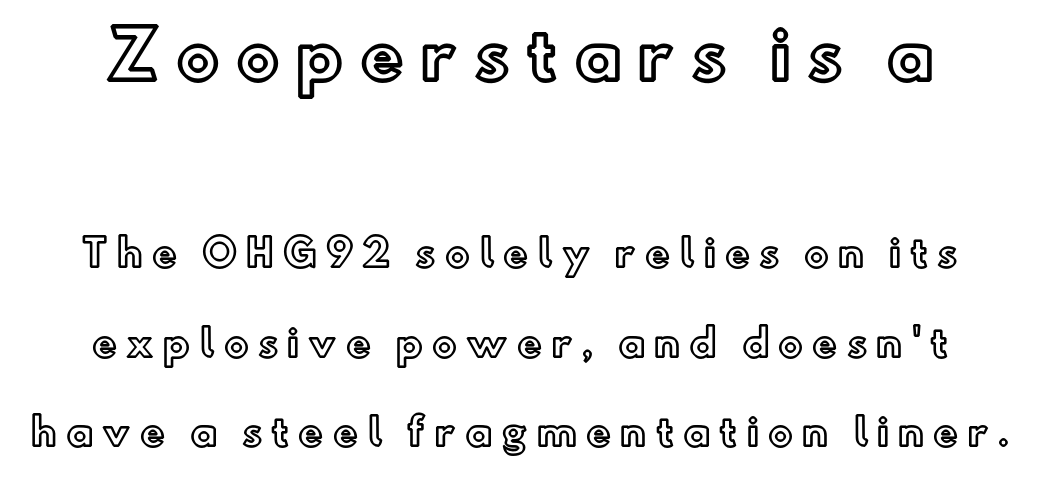
Plain, unruled lines of type. Is there much room between lines? Yes — plenty of vertical air separates them. Looks like regular typesetting: each glyph gets only the width it needs. This sample uses expanded letter spacing, leaving extra air between glyphs.
